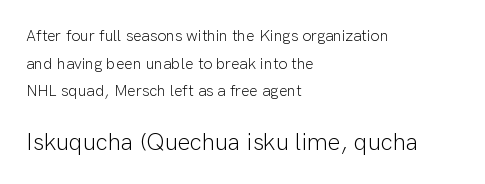
The image shows 24 px text type, upright; set left-aligned, line spacing 1.72x, normal letter spacing, not underlined; the second (bottom) block is 1.5x larger.
